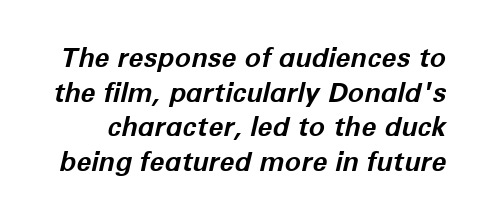
{"italic": "yes", "lean": "right", "slant_degrees": 12, "bold": "yes", "underline": "no", "line_spacing": "normal", "line_spacing_ratio": 1.28, "letter_spacing": "normal", "letter_spacing_em": 0.0, "glyph_px": 27}
